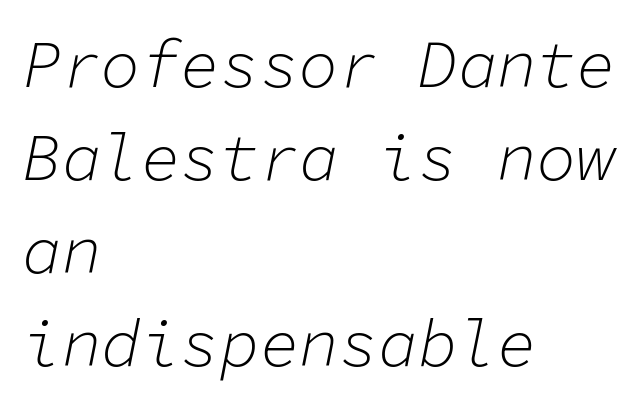
Is the stroke heavy? The answer is a plain regular-or-lighter. Between one letter and the next there's only the usual sliver of space. Italic? Definitely — the glyphs are oblique. These lines sit exactly where default settings would place them.
